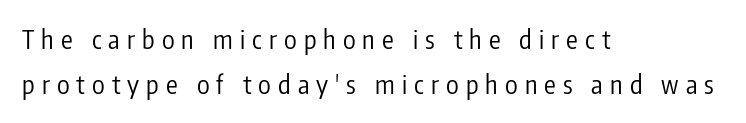
Typeset ragged right — the left edge is the straight one. Caption: face not bold, strokes unweighted. When letters stand straight like this, we call the style roman or upright. The baseline area is clear. This sample uses expanded letter spacing, leaving extra air between glyphs.
